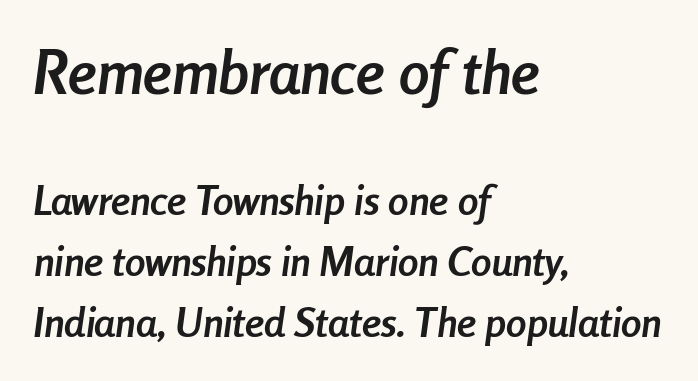
The image shows 61 px semibold, condensed type, italic (leaning right); set left-aligned, normal line spacing (1.49x), normal letter spacing, not underlined; the first (top) block is 1.49x larger; low stroke contrast and a medium x-height.
